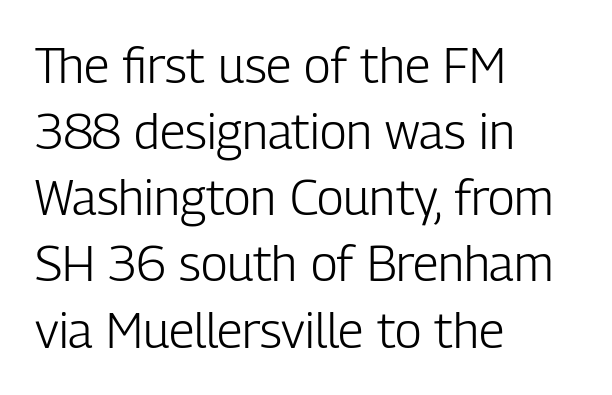
The image shows 49 px light, condensed sans-serif type, upright; set left-aligned, normal line spacing (1.35x), normal letter spacing, not underlined; low stroke contrast and a medium x-height.
